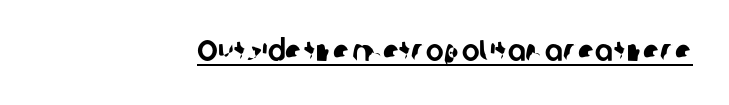
{"serif": "no", "width": "normal", "stroke_contrast": "low", "x_height": "medium", "monospaced": "no", "underline": "yes", "letter_spacing": "normal", "letter_spacing_em": 0.0, "glyph_px": 30}
